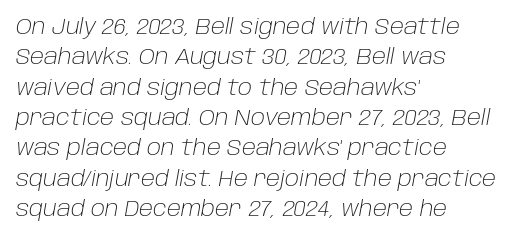
Q: Is the text bold? A: No.
Q: Is the text italic (slanted)? A: Yes, it leans right by about 10 degrees.
Q: Is the text underlined? A: No.
Q: How is the paragraph aligned? A: Left-aligned.
Q: Is the spacing between letters normal or unusually wide? A: Normal.
Q: Is the spacing between lines tight, normal or loose? A: Normal.
